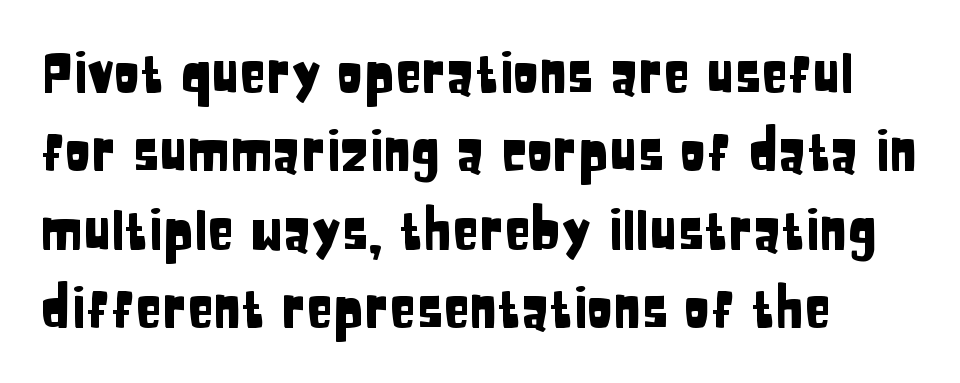
Q: Is the text italic (slanted)? A: No, it is upright.
Q: Is the typeface a serif or a sans-serif typeface? A: Sans-serif.
Q: Is the text underlined? A: No.
Q: How is the paragraph aligned? A: Left-aligned.
Q: Is the spacing between letters normal or unusually wide? A: Normal.
Q: Is the spacing between lines tight, normal or loose? A: Normal.
Q: Width (condensed, normal, or wide)? A: Condensed.
Q: Stroke contrast? A: Low.
Q: x-height? A: Large.
Q: Monospaced? A: No.
